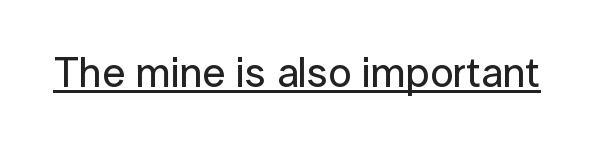
{"serif": "no", "italic": "no", "width": "normal", "stroke_contrast": "low", "x_height": "medium", "monospaced": "no", "underline": "yes", "letter_spacing": "normal", "letter_spacing_em": 0.0, "glyph_px": 42}
